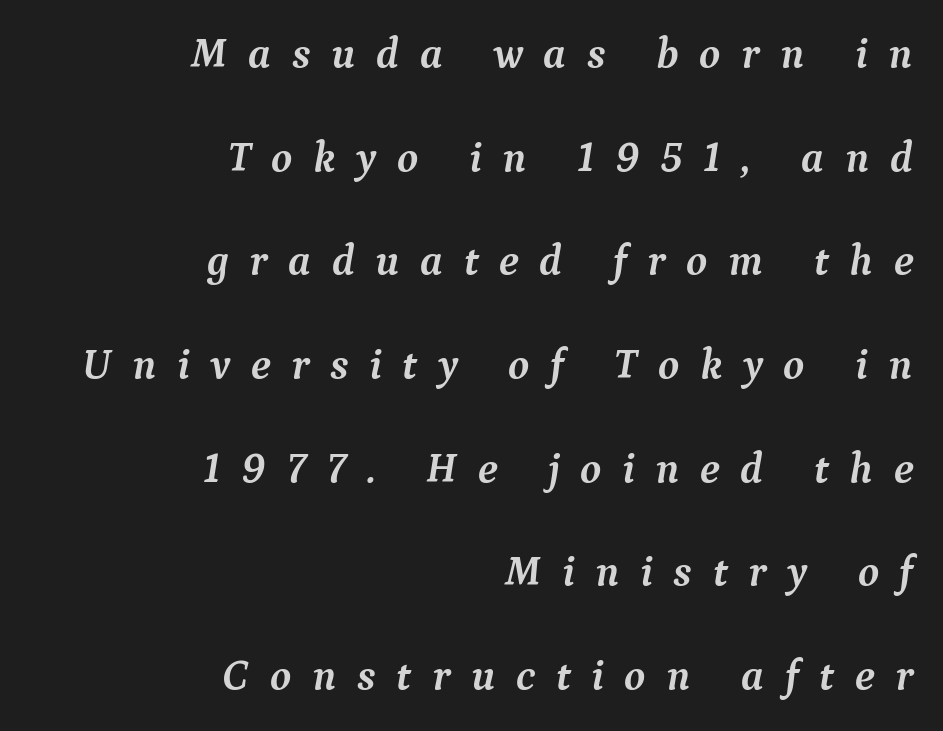
Descenders hang freely into open space. What's the leading like? Stretched, with rows far apart. Someone cranked the tracking dial way up on this one. The rendering uses natural spacing where letterforms have individual widths.
